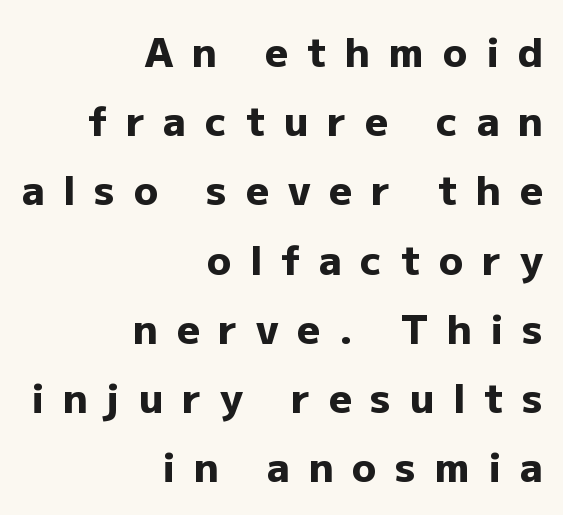
{"serif": "no", "italic": "no", "bold": "yes", "weight": "heavy", "width": "normal", "stroke_contrast": "low", "x_height": "medium", "monospaced": "no", "underline": "no", "align": "right", "line_spacing_ratio": 1.73, "letter_spacing": "wide", "letter_spacing_em": 0.47, "glyph_px": 40}
